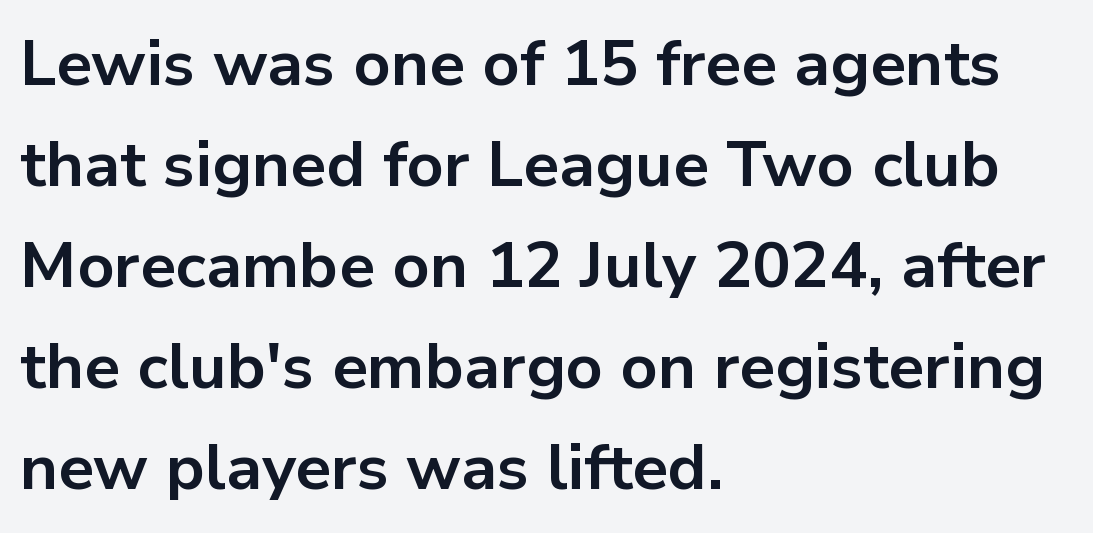
{"serif": "no", "italic": "no", "bold": "yes", "weight": "bold", "width": "normal", "stroke_contrast": "low", "x_height": "medium", "monospaced": "no", "underline": "no", "align": "left", "line_spacing": "normal", "line_spacing_ratio": 1.58, "letter_spacing": "normal", "letter_spacing_em": 0.0, "glyph_px": 64}
